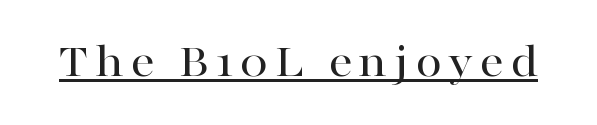
The type sits square on the baseline with zero lean. The letters advance in unequal steps, a hallmark of proportional type. The text was rendered using a seriffed face with decorative stroke endings. Every word sits above its own underline.
